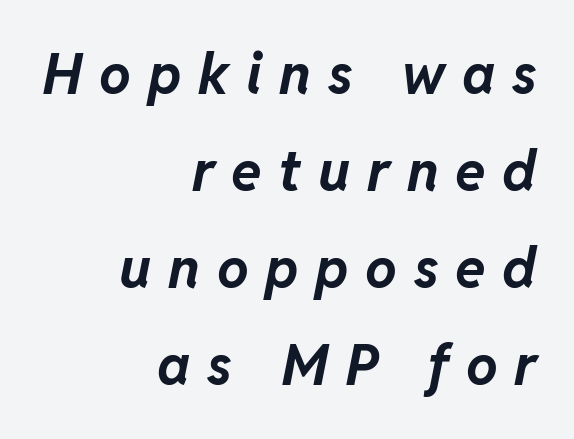
Q: Is the text bold? A: Yes.
Q: Is the text italic (slanted)? A: Yes, it leans right by about 11 degrees.
Q: Is the text underlined? A: No.
Q: How is the paragraph aligned? A: Right-aligned.
Q: Is the spacing between letters normal or unusually wide? A: Unusually wide.
Q: Width (condensed, normal, or wide)? A: Normal.
Q: Stroke contrast? A: Low.
Q: x-height? A: Medium.
Q: Monospaced? A: No.
